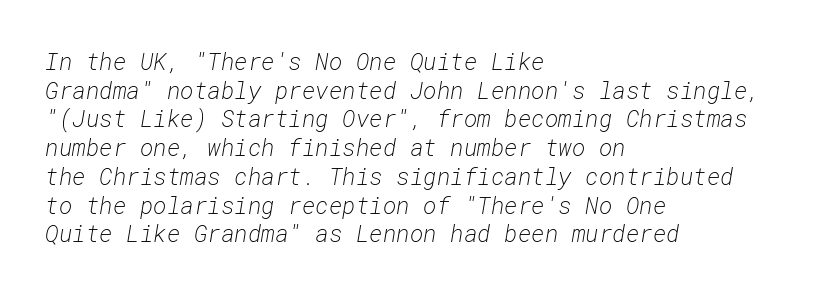
The image shows 23 px text type, italic (leaning right); set left-aligned, normal line spacing (1.25x), normal letter spacing, not underlined.
